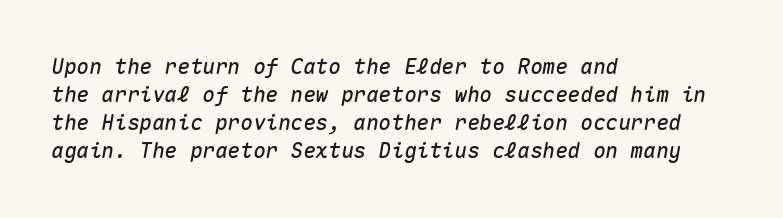
{"italic": "yes", "lean": "right", "slant_degrees": 10, "underline": "no", "align": "left", "line_spacing": "normal", "line_spacing_ratio": 1.34, "letter_spacing": "normal", "letter_spacing_em": 0.0, "glyph_px": 21}
